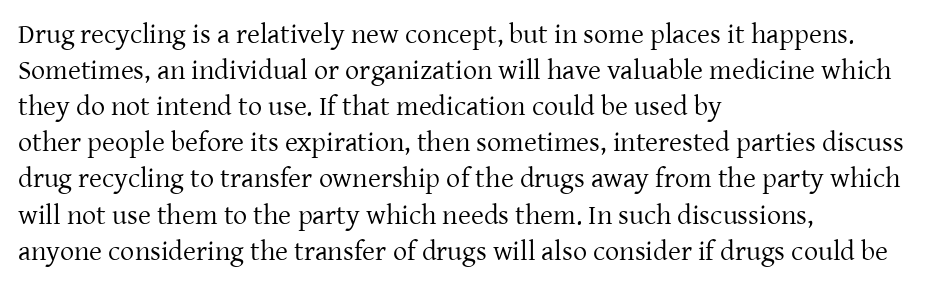
Q: Is the text bold? A: No.
Q: Is the text italic (slanted)? A: No, it is upright.
Q: Is the typeface a serif or a sans-serif typeface? A: Serif.
Q: Is the text underlined? A: No.
Q: How is the paragraph aligned? A: Left-aligned.
Q: Is the spacing between letters normal or unusually wide? A: Normal.
Q: Is the spacing between lines tight, normal or loose? A: Normal.
Q: Width (condensed, normal, or wide)? A: Normal.
Q: Stroke contrast? A: Low.
Q: x-height? A: Medium.
Q: Monospaced? A: No.
